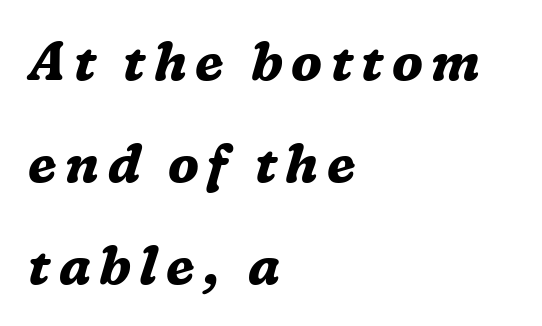
{"serif": "yes", "italic": "yes", "lean": "right", "slant_degrees": 16, "bold": "yes", "weight": "bold", "width": "normal", "stroke_contrast": "medium", "x_height": "medium", "monospaced": "no", "underline": "no", "align": "left", "line_spacing": "loose", "line_spacing_ratio": 1.92, "glyph_px": 53}
